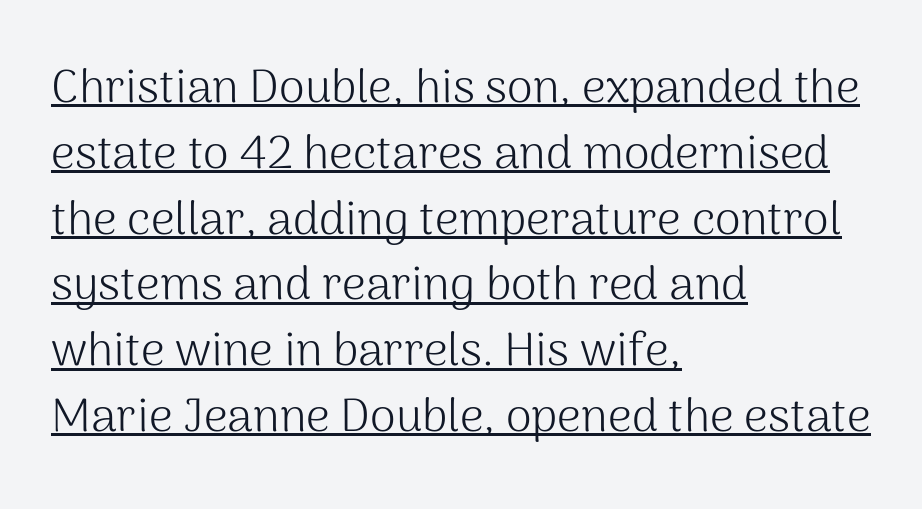
The letters carry no serifs — their stems end cleanly without finishing strokes. Stem width sits at or under what a default text font uses. Look at the tracking — it's just the regular setting, nothing added. Each letter keeps its own natural width here, so spacing adapts to shape. These lines were composed using upright roman letters. Underlining? Definitely there.
